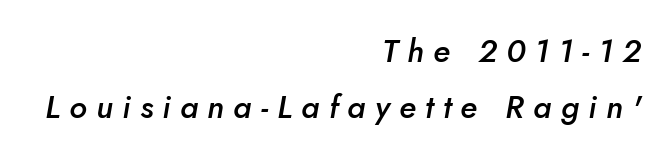
The image shows 32 px semibold type, italic (leaning right); set right-aligned, line spacing 1.74x, unusually wide letter spacing (+0.29 em), not underlined; low stroke contrast and a small x-height.
